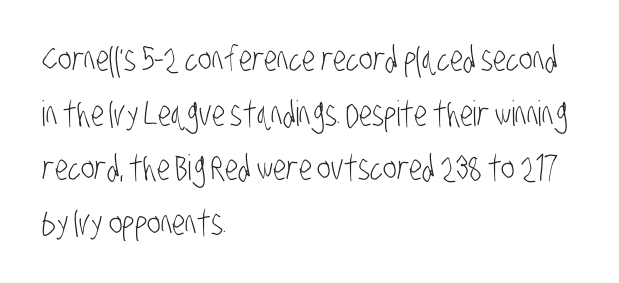
The characters display no serif detailing; their extremities are plain. The type is set solid horizontally, with unmodified tracking. Here the designer chose a conventional face with non-uniform glyph widths. The paragraph has a hard left edge and a soft right edge. Does the leading feel generous? No, just average.
